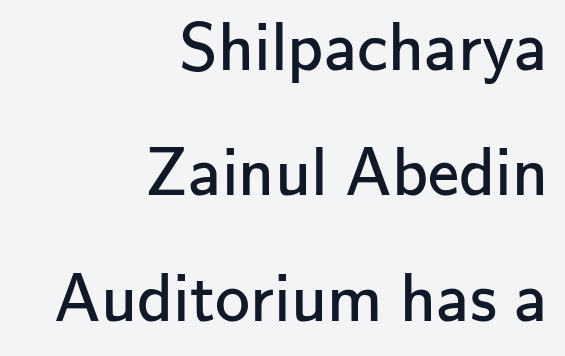
Q: Is the text bold? A: No.
Q: Is the text italic (slanted)? A: No, it is upright.
Q: Is the typeface a serif or a sans-serif typeface? A: Sans-serif.
Q: Is the text underlined? A: No.
Q: How is the paragraph aligned? A: Right-aligned.
Q: Is the spacing between letters normal or unusually wide? A: Normal.
Q: Width (condensed, normal, or wide)? A: Normal.
Q: Stroke contrast? A: Low.
Q: x-height? A: Small.
Q: Monospaced? A: No.
